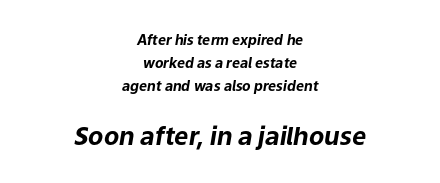
{"italic": "yes", "lean": "right", "slant_degrees": 9, "bold": "yes", "underline": "no", "align": "center", "line_spacing": "normal", "line_spacing_ratio": 1.64, "letter_spacing": "normal", "letter_spacing_em": 0.0, "larger_block": "second", "size_ratio": 1.79, "glyph_px": 25}
